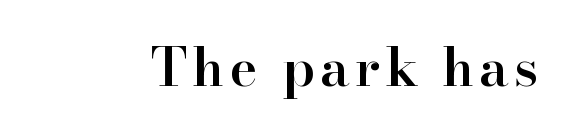
Q: Is the text bold? A: Semi-bold.
Q: Is the text italic (slanted)? A: No, it is upright.
Q: Is the typeface a serif or a sans-serif typeface? A: Serif.
Q: Is the text underlined? A: No.
Q: Width (condensed, normal, or wide)? A: Normal.
Q: Stroke contrast? A: High.
Q: x-height? A: Small.
Q: Monospaced? A: No.
